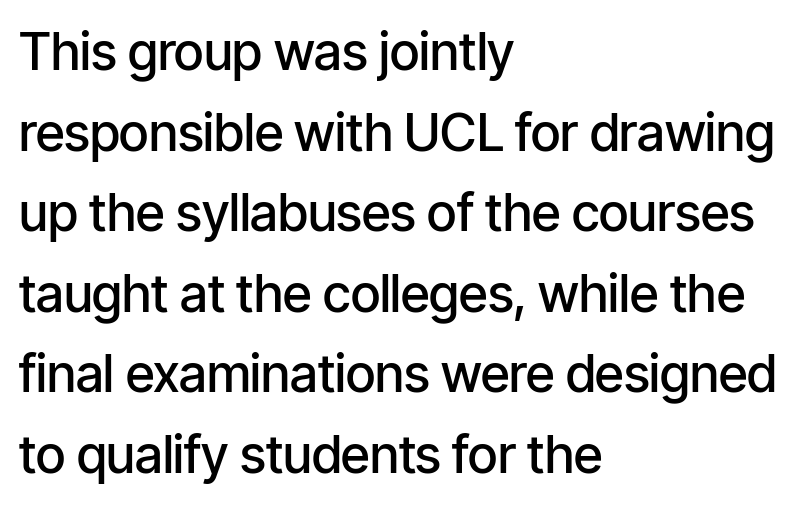
{"serif": "no", "italic": "no", "bold": "semi", "weight": "semibold", "width": "condensed", "stroke_contrast": "low", "x_height": "medium", "monospaced": "no", "underline": "no", "align": "left", "line_spacing": "normal", "line_spacing_ratio": 1.55, "letter_spacing": "normal", "letter_spacing_em": 0.0, "glyph_px": 52}
